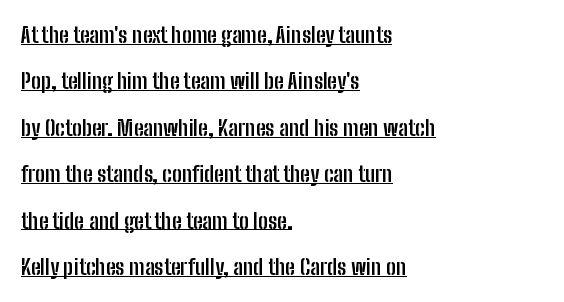
Q: Is the text bold? A: Yes.
Q: Is the text italic (slanted)? A: No, it is upright.
Q: Is the text underlined? A: Yes.
Q: How is the paragraph aligned? A: Left-aligned.
Q: Is the spacing between letters normal or unusually wide? A: Normal.
Q: Is the spacing between lines tight, normal or loose? A: Loose.
